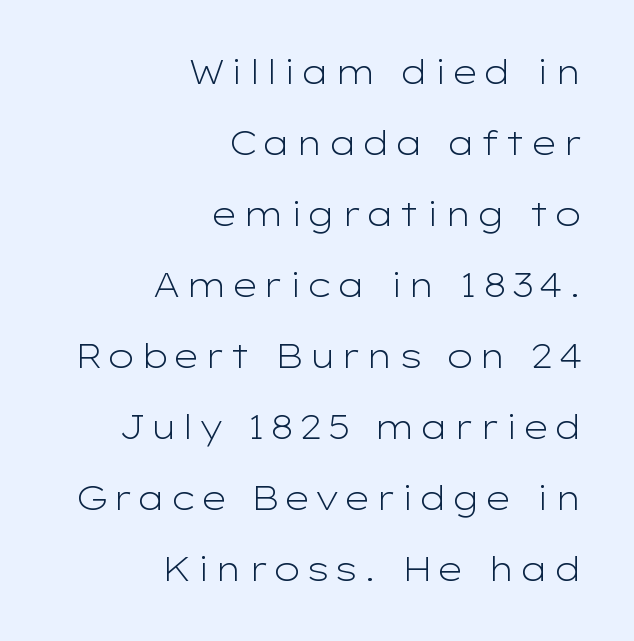
{"serif": "no", "italic": "no", "bold": "no", "weight": "light", "width": "wide", "stroke_contrast": "low", "x_height": "medium", "monospaced": "no", "underline": "no", "align": "right", "line_spacing": "loose", "line_spacing_ratio": 2.15, "glyph_px": 33}
